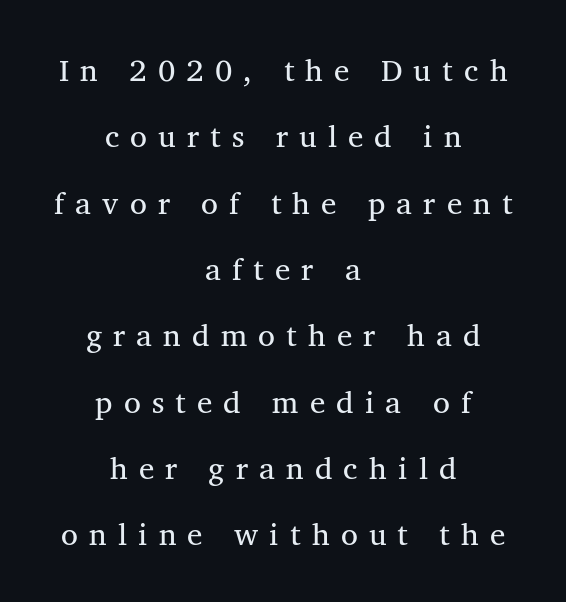
The image shows 31 px regular-weight serif type, upright; set centered, loose line spacing (2.14x), unusually wide letter spacing (+0.36 em), not underlined; medium stroke contrast and a medium x-height.
